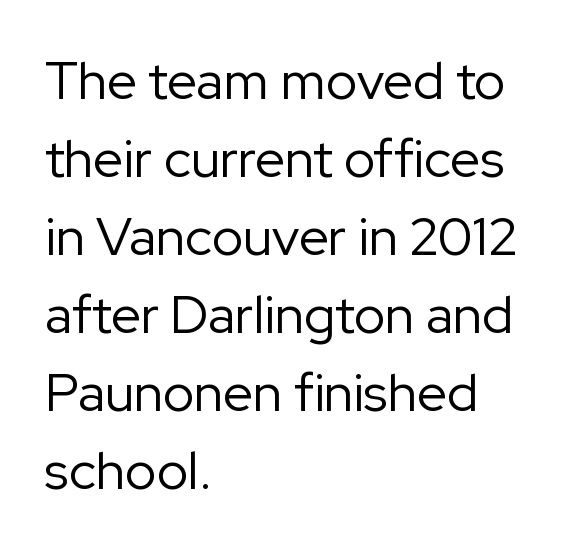
The image shows 53 px regular-weight sans-serif type, upright; set left-aligned, normal line spacing (1.47x), normal letter spacing, not underlined; low stroke contrast and a medium x-height.
